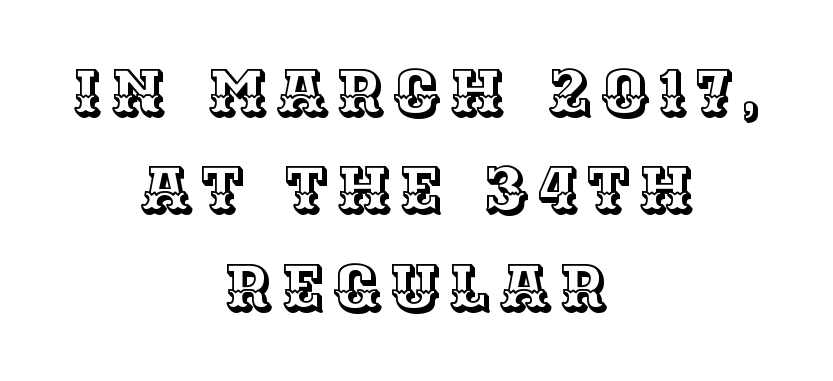
The image shows 65 px text type, upright; set centered, normal line spacing (1.5x), not underlined; a large x-height.
